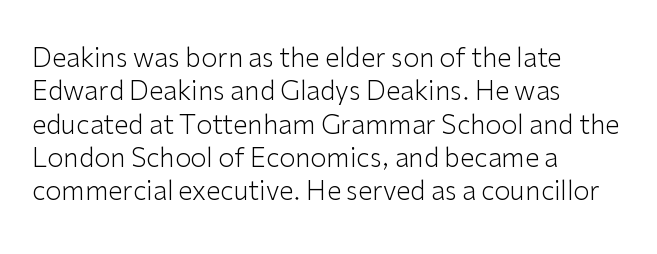
{"italic": "no", "bold": "no", "underline": "no", "align": "left", "line_spacing": "normal", "line_spacing_ratio": 1.28, "letter_spacing": "normal", "letter_spacing_em": 0.0, "glyph_px": 26}
